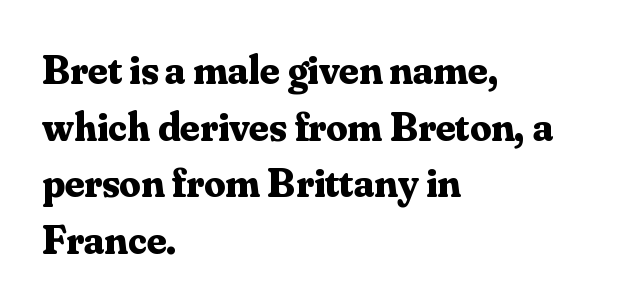
Q: Is the text bold? A: Yes.
Q: Is the text italic (slanted)? A: No, it is upright.
Q: Is the typeface a serif or a sans-serif typeface? A: Serif.
Q: Is the text underlined? A: No.
Q: How is the paragraph aligned? A: Left-aligned.
Q: Is the spacing between letters normal or unusually wide? A: Normal.
Q: Is the spacing between lines tight, normal or loose? A: Normal.
Q: Width (condensed, normal, or wide)? A: Normal.
Q: Stroke contrast? A: Medium.
Q: x-height? A: Small.
Q: Monospaced? A: No.
